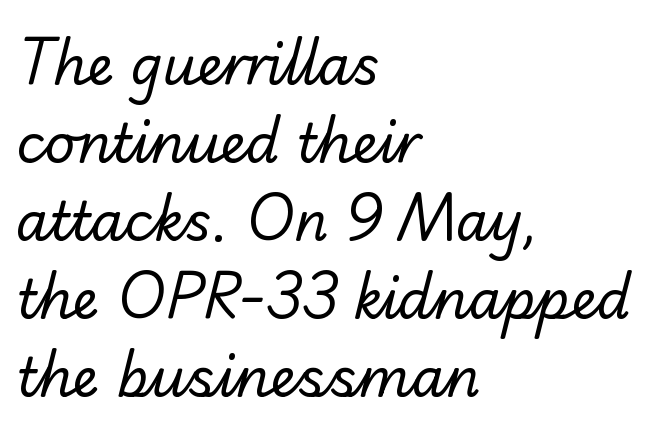
{"serif": "no", "bold": "no", "weight": "regular", "width": "normal", "stroke_contrast": "low", "x_height": "small", "monospaced": "no", "underline": "no", "align": "left", "line_spacing": "normal", "line_spacing_ratio": 1.47, "letter_spacing": "normal", "letter_spacing_em": 0.0, "glyph_px": 53}
